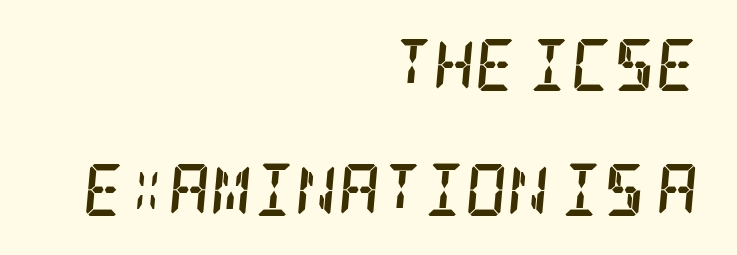
The image shows 52 px semibold, condensed serif type, italic (leaning right); set right-aligned, loose line spacing (2.4x), normal letter spacing, not underlined; low stroke contrast and a large x-height.
